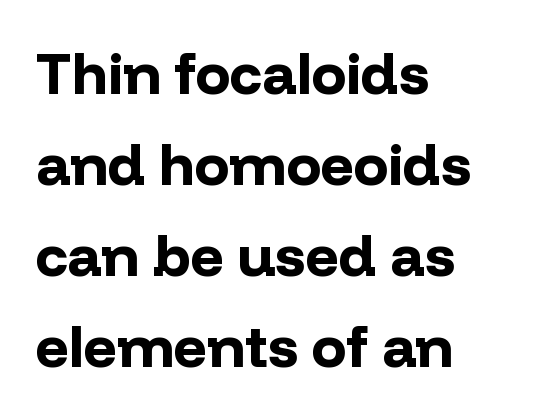
{"serif": "no", "italic": "no", "bold": "yes", "weight": "bold", "width": "normal", "stroke_contrast": "low", "x_height": "medium", "monospaced": "no", "underline": "no", "align": "left", "line_spacing": "normal", "line_spacing_ratio": 1.57, "letter_spacing": "normal", "letter_spacing_em": 0.0, "glyph_px": 58}
